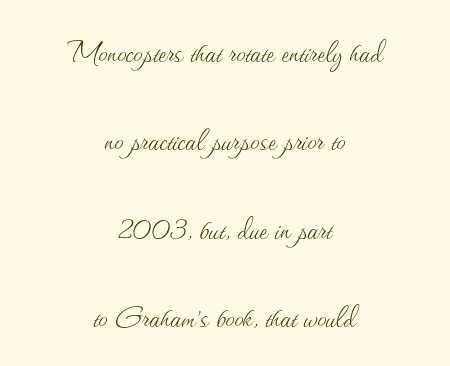
Q: Is the text bold? A: No.
Q: Is the text italic (slanted)? A: Yes.
Q: Is the text underlined? A: No.
Q: How is the paragraph aligned? A: Centered.
Q: Is the spacing between letters normal or unusually wide? A: Normal.
Q: Is the spacing between lines tight, normal or loose? A: Loose.
Q: Width (condensed, normal, or wide)? A: Normal.
Q: Stroke contrast? A: Medium.
Q: x-height? A: Small.
Q: Monospaced? A: No.
